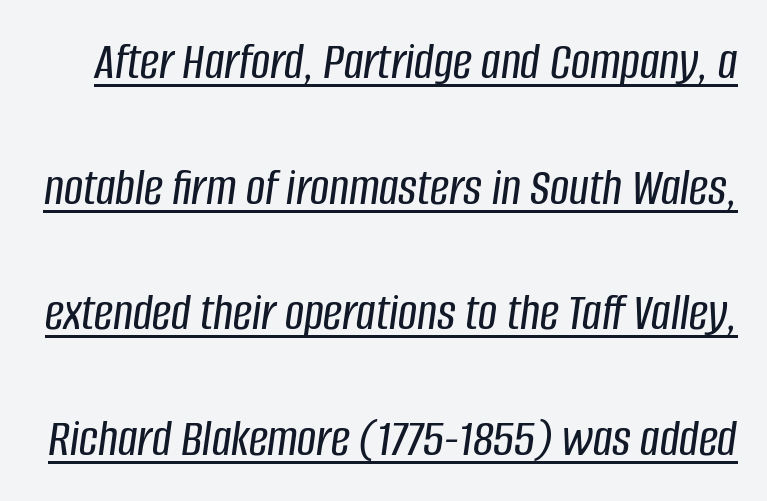
Q: Is the text italic (slanted)? A: Yes, it leans right by about 8 degrees.
Q: Is the text underlined? A: Yes.
Q: Is the spacing between letters normal or unusually wide? A: Normal.
Q: Is the spacing between lines tight, normal or loose? A: Loose.
Q: Width (condensed, normal, or wide)? A: Condensed.
Q: Stroke contrast? A: Low.
Q: x-height? A: Large.
Q: Monospaced? A: No.
